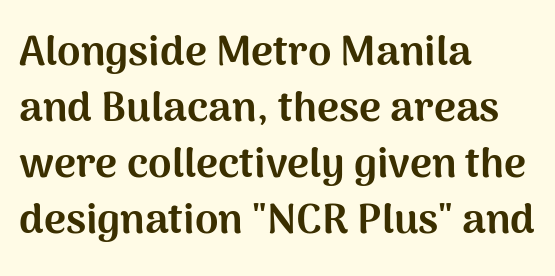
Q: Is the text bold? A: Yes.
Q: Is the text italic (slanted)? A: No, it is upright.
Q: Is the typeface a serif or a sans-serif typeface? A: Sans-serif.
Q: Is the text underlined? A: No.
Q: How is the paragraph aligned? A: Left-aligned.
Q: Is the spacing between letters normal or unusually wide? A: Normal.
Q: Is the spacing between lines tight, normal or loose? A: Normal.
Q: Width (condensed, normal, or wide)? A: Normal.
Q: Stroke contrast? A: Medium.
Q: x-height? A: Medium.
Q: Monospaced? A: No.
